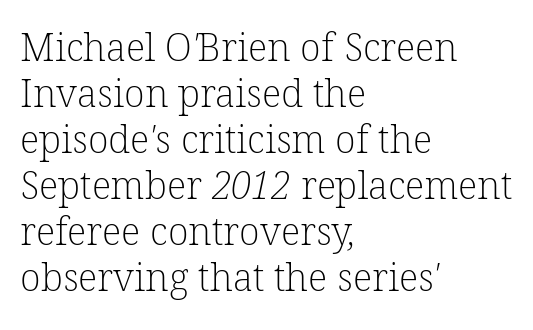
Is this a fixed-width face? No — the glyphs have proportional, varying widths. These glyphs show unthickened strokes, regular width or finer. The passage shown is not underscored anywhere. Teacher's note: observe the even left margin — that is flush-left alignment. Note: serifs present on the glyphs.
